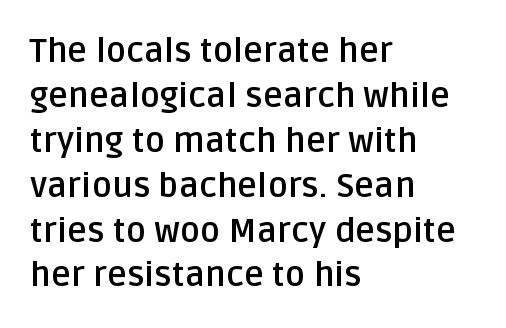
{"serif": "no", "italic": "no", "bold": "yes", "weight": "semibold", "width": "normal", "stroke_contrast": "low", "x_height": "large", "monospaced": "no", "underline": "no", "align": "left", "line_spacing": "normal", "line_spacing_ratio": 1.32, "letter_spacing": "normal", "letter_spacing_em": 0.0, "glyph_px": 34}
